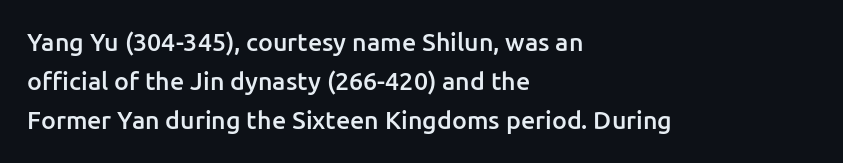
The image shows 25 px text type, upright; set left-aligned, normal line spacing (1.56x), normal letter spacing, not underlined.
